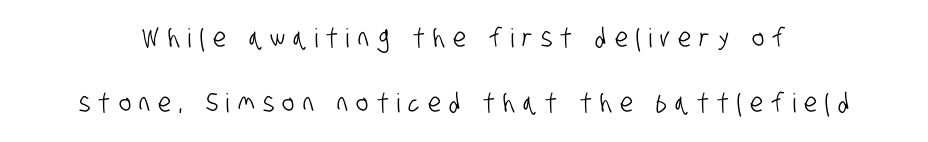
Q: Is the text underlined? A: No.
Q: Is the spacing between letters normal or unusually wide? A: Unusually wide.
Q: Is the spacing between lines tight, normal or loose? A: Loose.
